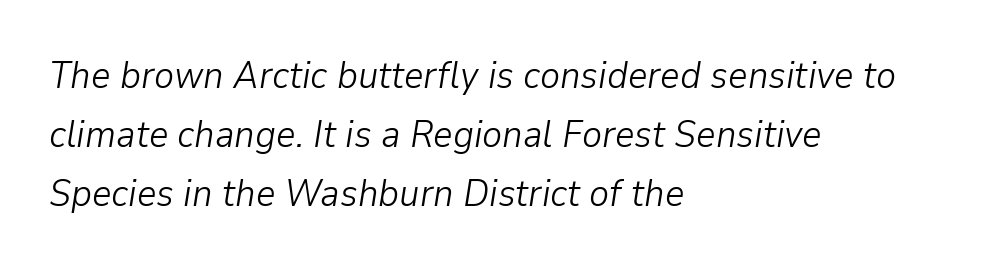
Q: Is the text bold? A: No.
Q: Is the text italic (slanted)? A: Yes, it leans right by about 9 degrees.
Q: Is the text underlined? A: No.
Q: How is the paragraph aligned? A: Left-aligned.
Q: Is the spacing between letters normal or unusually wide? A: Normal.
Q: Is the spacing between lines tight, normal or loose? A: Normal.
Q: Width (condensed, normal, or wide)? A: Normal.
Q: Stroke contrast? A: Low.
Q: x-height? A: Medium.
Q: Monospaced? A: No.
